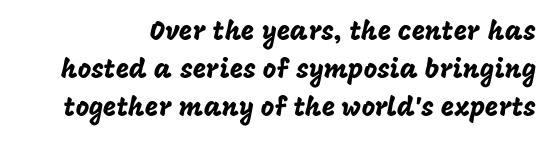
Q: Is the text italic (slanted)? A: Yes.
Q: Is the text underlined? A: No.
Q: Is the spacing between letters normal or unusually wide? A: Normal.
Q: Is the spacing between lines tight, normal or loose? A: Normal.
